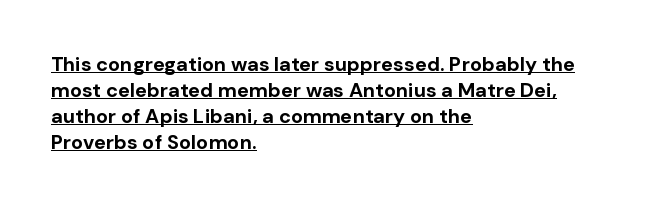
The image shows 20 px bold type, upright; set left-aligned, normal line spacing (1.3x), normal letter spacing, underlined.
